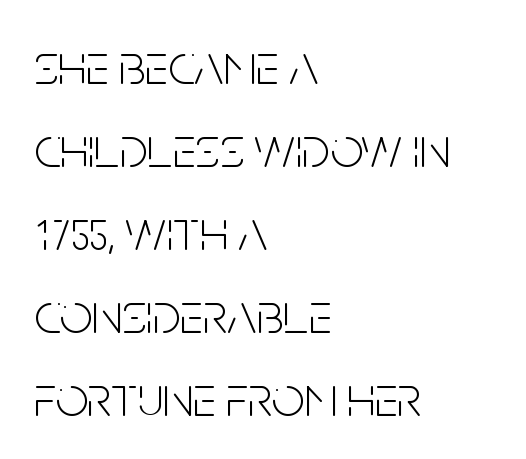
Descenders are the only things crossing below the line. Caption: multi-line text, flush left, ragged right. Heaviness? Minimal to ordinary, like unemphasized prose. Every character sits straight up, as roman type does.
